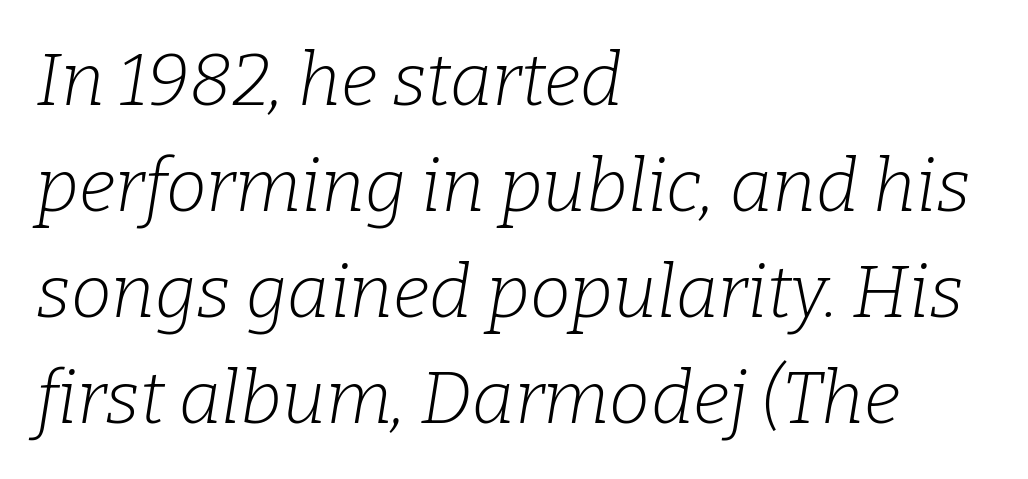
The image shows 73 px light serif type, italic (leaning right); set left-aligned, normal line spacing (1.45x), normal letter spacing, not underlined; low stroke contrast and a medium x-height.
